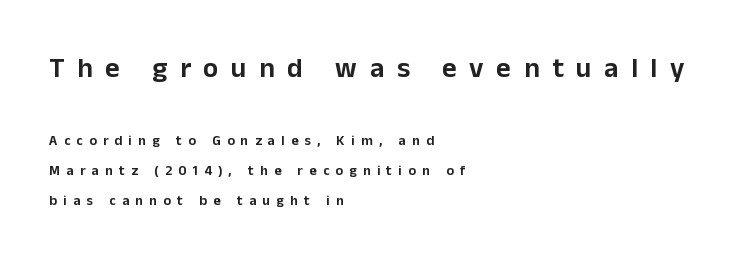
Underline: absent. The lettering stays uniformly vertical, giving the passage a roman look. Is this a fixed-width face? No — the glyphs have proportional, varying widths. Here the glyphs are tracked loosely, breaking word shapes into spaced letters. Is the lower block the larger one? No — the upper block carries the bigger type. Notice the wide empty band between every row — that's loose leading.
